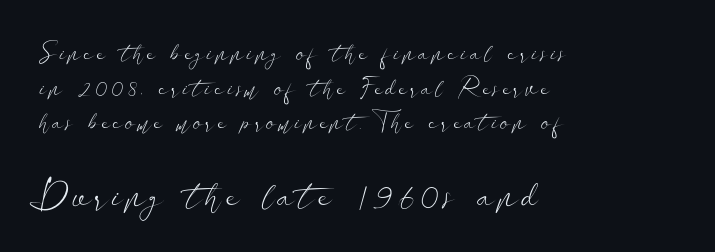
The face used here appears at its bigger size in the lower chunk. The typesetting does not lean heavy: it is not bold. Font category for this specimen: sans-serif. Compared with a centered layout, this one pins lines to the left instead.
